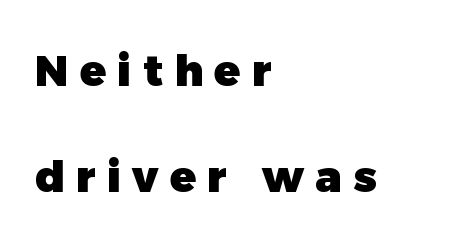
Q: Is the text bold? A: Yes.
Q: Is the typeface a serif or a sans-serif typeface? A: Sans-serif.
Q: Is the text underlined? A: No.
Q: How is the paragraph aligned? A: Left-aligned.
Q: Is the spacing between letters normal or unusually wide? A: Unusually wide.
Q: Is the spacing between lines tight, normal or loose? A: Loose.
Q: Width (condensed, normal, or wide)? A: Normal.
Q: x-height? A: Medium.
Q: Monospaced? A: No.
